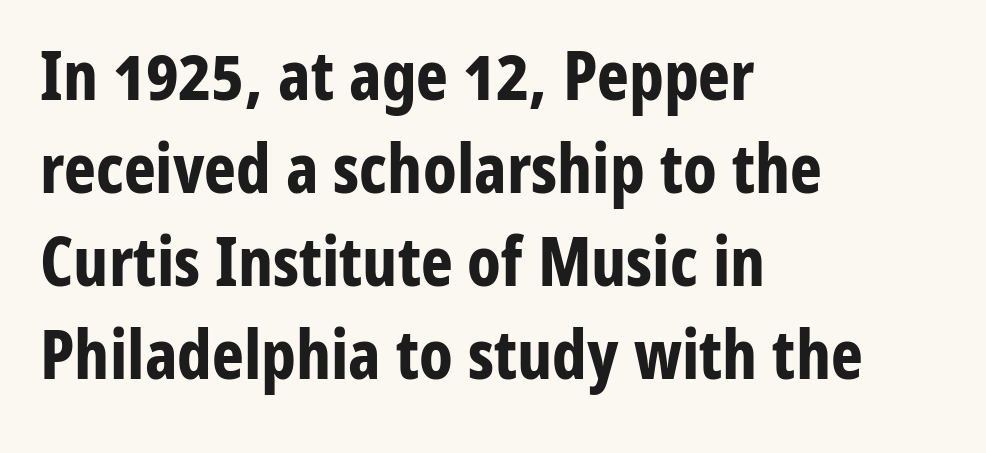
Q: Is the text bold? A: Yes.
Q: Is the text italic (slanted)? A: No, it is upright.
Q: Is the typeface a serif or a sans-serif typeface? A: Sans-serif.
Q: Is the text underlined? A: No.
Q: How is the paragraph aligned? A: Left-aligned.
Q: Is the spacing between letters normal or unusually wide? A: Normal.
Q: Is the spacing between lines tight, normal or loose? A: Normal.
Q: Width (condensed, normal, or wide)? A: Condensed.
Q: Stroke contrast? A: Low.
Q: x-height? A: Medium.
Q: Monospaced? A: No.
